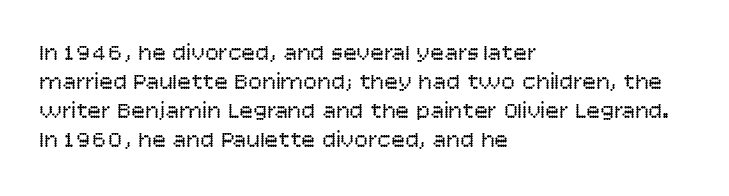
A typesetter would call this zero additional tracking. If you drew a line through each stem, it would be perfectly vertical. This block has exactly the height ordinary leading produces. Teacher's note: observe the even left margin — that is flush-left alignment. The area under the type is left untouched. This is not heavy type; no bold has been used.
